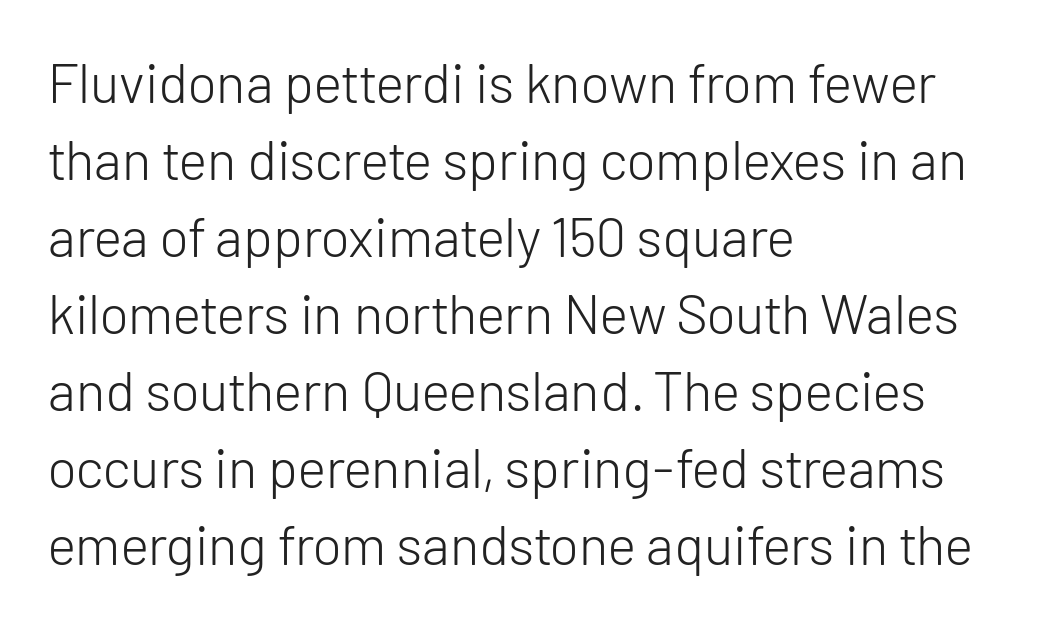
The image shows 55 px light sans-serif type, upright; set left-aligned, normal line spacing (1.4x), normal letter spacing, not underlined; low stroke contrast and a medium x-height.
